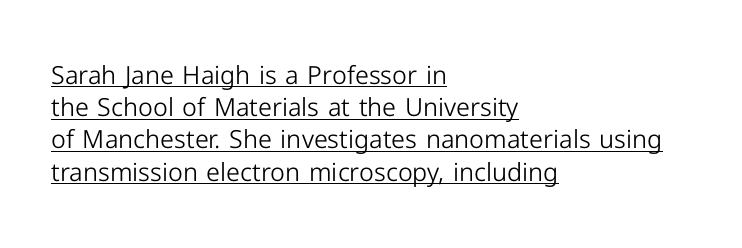
The image shows 25 px text type, upright; set left-aligned, normal line spacing (1.29x), normal letter spacing, underlined.
